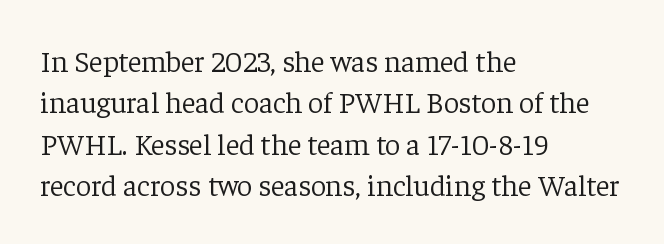
{"serif": "yes", "italic": "no", "bold": "no", "weight": "light", "width": "normal", "stroke_contrast": "low", "x_height": "medium", "monospaced": "no", "underline": "no", "align": "left", "line_spacing": "normal", "line_spacing_ratio": 1.38, "letter_spacing": "normal", "letter_spacing_em": 0.0, "glyph_px": 30}
